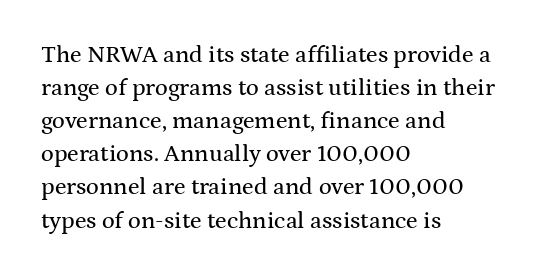
The lines are quadded left. Does extra space separate the letters? No, they use regular spacing. Tall strokes in this sample are plumb rather than angled. Notice how descenders clear the ascenders below comfortably — that's standard leading. This rendering features lettering with no underline.
